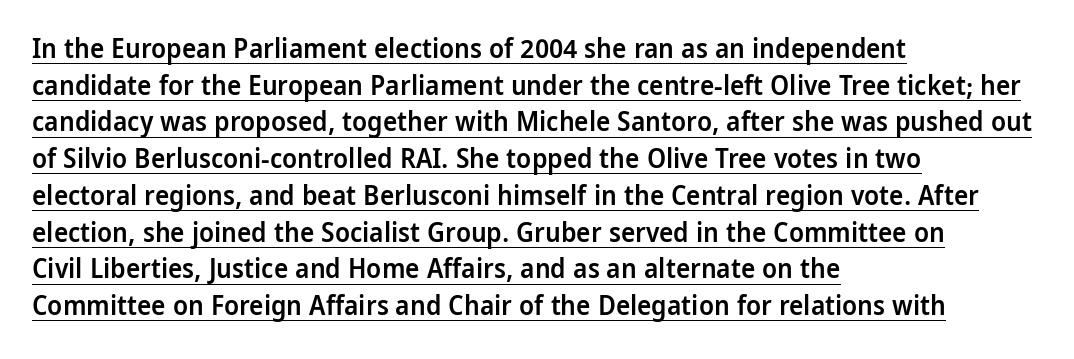
The image shows 27 px text type, upright; set left-aligned, normal line spacing (1.36x), normal letter spacing, underlined.
